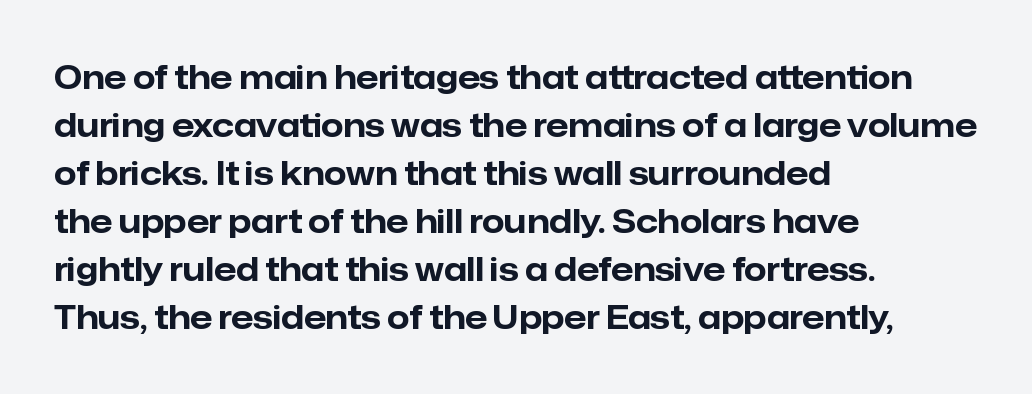
It's the straight-up-and-down kind of type. Tracking value appears to be zero — textbook default spacing. Regarding leading, the lines here are spaced in the standard way. The string is rendered with underlining switched off.
